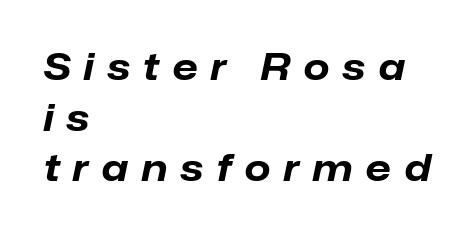
Q: Is the text bold? A: Yes.
Q: Is the text italic (slanted)? A: Yes, it leans right by about 12 degrees.
Q: Is the text underlined? A: No.
Q: How is the paragraph aligned? A: Left-aligned.
Q: Is the spacing between letters normal or unusually wide? A: Unusually wide.
Q: Is the spacing between lines tight, normal or loose? A: Normal.
Q: Width (condensed, normal, or wide)? A: Normal.
Q: Stroke contrast? A: Low.
Q: x-height? A: Medium.
Q: Monospaced? A: No.
